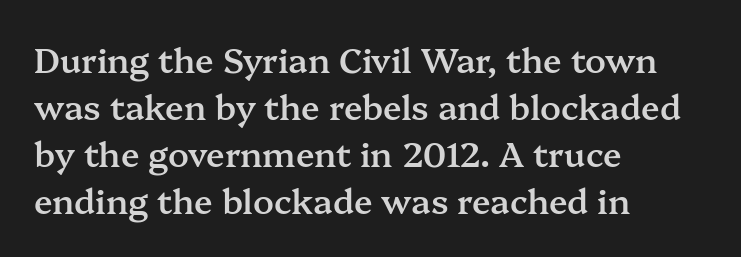
Q: Is the text bold? A: Semi-bold.
Q: Is the text italic (slanted)? A: No, it is upright.
Q: Is the typeface a serif or a sans-serif typeface? A: Serif.
Q: Is the text underlined? A: No.
Q: How is the paragraph aligned? A: Left-aligned.
Q: Is the spacing between letters normal or unusually wide? A: Normal.
Q: Is the spacing between lines tight, normal or loose? A: Normal.
Q: Width (condensed, normal, or wide)? A: Normal.
Q: Stroke contrast? A: Medium.
Q: x-height? A: Medium.
Q: Monospaced? A: No.
